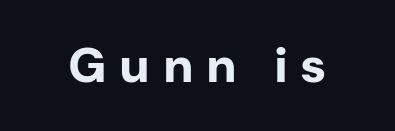
Notice how thick the strokes are: this is what a full bold looks like. The string is rendered with underlining switched off. It's the straight-up-and-down kind of type. Display-style spreading of the glyphs; the letterfit is very open. The rendering uses natural spacing where letterforms have individual widths.
